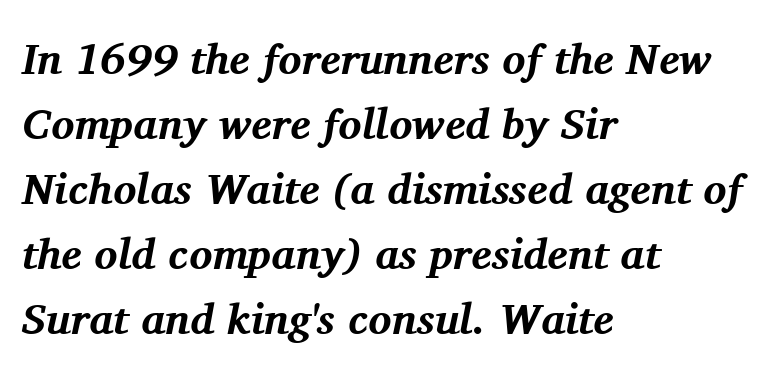
Q: Is the text bold? A: Yes.
Q: Is the text italic (slanted)? A: Yes, it leans right by about 11 degrees.
Q: Is the typeface a serif or a sans-serif typeface? A: Serif.
Q: Is the text underlined? A: No.
Q: How is the paragraph aligned? A: Left-aligned.
Q: Is the spacing between letters normal or unusually wide? A: Normal.
Q: Is the spacing between lines tight, normal or loose? A: Normal.
Q: Width (condensed, normal, or wide)? A: Normal.
Q: Stroke contrast? A: Medium.
Q: x-height? A: Medium.
Q: Monospaced? A: No.
